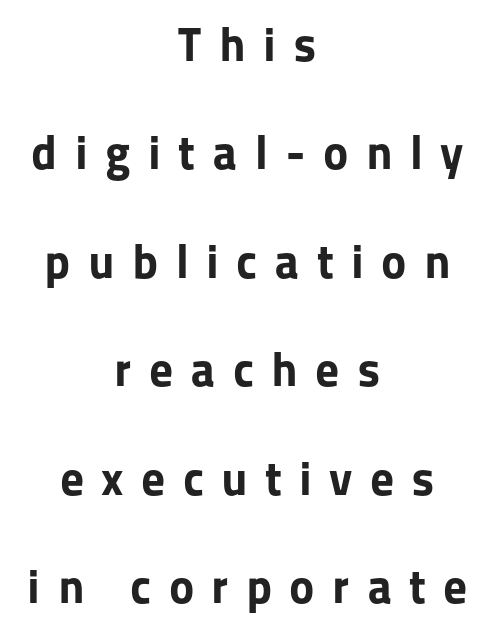
{"serif": "no", "italic": "no", "bold": "yes", "weight": "bold", "width": "normal", "stroke_contrast": "low", "x_height": "medium", "monospaced": "no", "underline": "no", "align": "center", "line_spacing": "loose", "line_spacing_ratio": 2.26, "letter_spacing": "wide", "letter_spacing_em": 0.36, "glyph_px": 48}
